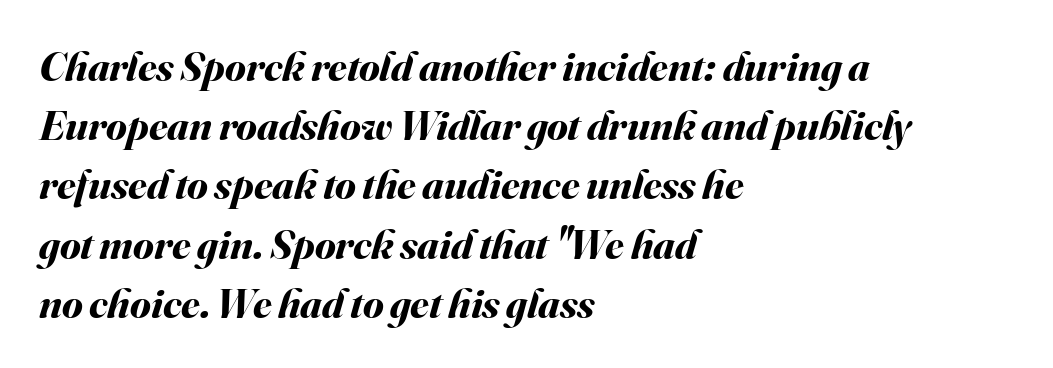
{"italic": "yes", "lean": "right", "slant_degrees": 16, "bold": "yes", "weight": "bold", "width": "normal", "stroke_contrast": "medium", "x_height": "small", "monospaced": "no", "underline": "no", "align": "left", "line_spacing": "normal", "line_spacing_ratio": 1.41, "letter_spacing": "normal", "letter_spacing_em": 0.0, "glyph_px": 42}
